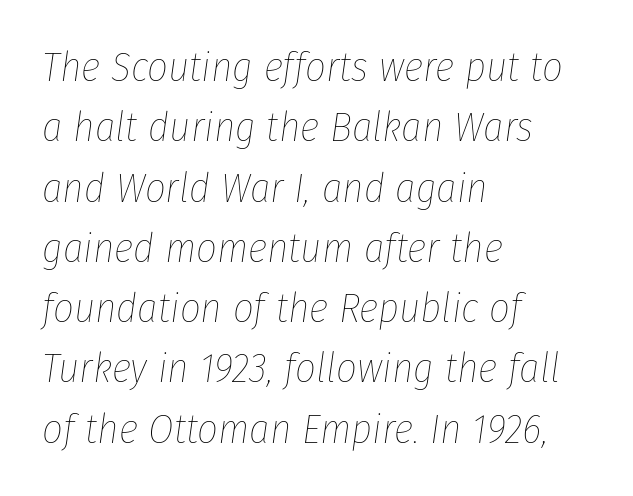
The vertical gap from one line to the next is medium. Does the copy run flush right? No — it runs flush left. Quick note: underline off. Nobody touched the tracking dial on this one. Is this a heavy cut? Hardly; it is regular or lighter. This sample has the flowing, uneven cadence of proportional lettering.
